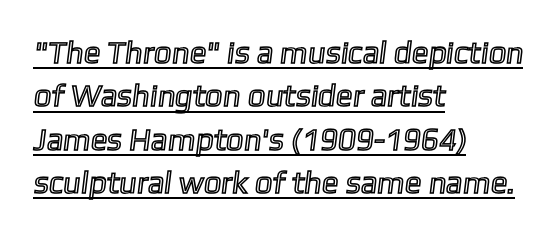
Q: Is the text underlined? A: Yes.
Q: How is the paragraph aligned? A: Left-aligned.
Q: Is the spacing between letters normal or unusually wide? A: Normal.
Q: Is the spacing between lines tight, normal or loose? A: Normal.
Q: Width (condensed, normal, or wide)? A: Normal.
Q: x-height? A: Medium.
Q: Monospaced? A: No.
